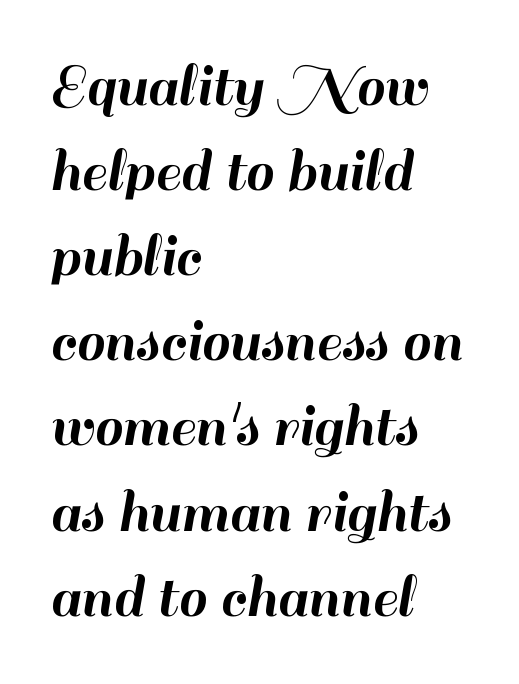
The image shows 64 px sans-serif type; set left-aligned, normal line spacing (1.33x), normal letter spacing, not underlined; high stroke contrast and a small x-height.
